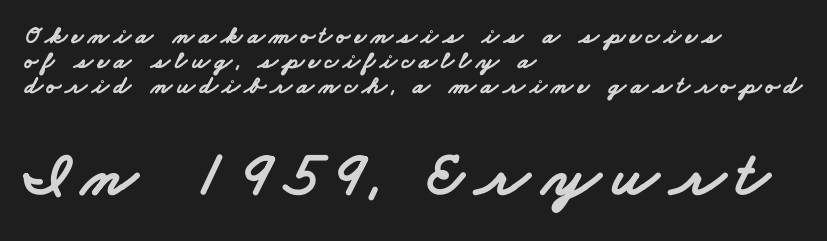
Q: Is the text bold? A: Yes.
Q: Is the typeface a serif or a sans-serif typeface? A: Sans-serif.
Q: Is the text underlined? A: No.
Q: How is the paragraph aligned? A: Left-aligned.
Q: Is the spacing between lines tight, normal or loose? A: Tight.
Q: Which block of text is set in a larger size, the first (top) or the second (bottom)? A: The second (bottom) one.
Q: Width (condensed, normal, or wide)? A: Wide.
Q: Stroke contrast? A: Low.
Q: x-height? A: Small.
Q: Monospaced? A: No.
